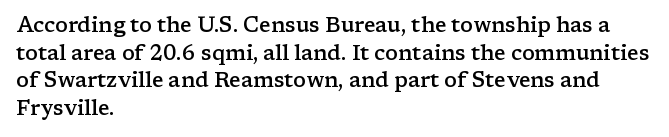
{"italic": "no", "bold": "semi", "underline": "no", "align": "left", "line_spacing": "normal", "line_spacing_ratio": 1.31, "letter_spacing": "normal", "letter_spacing_em": 0.0, "glyph_px": 21}
